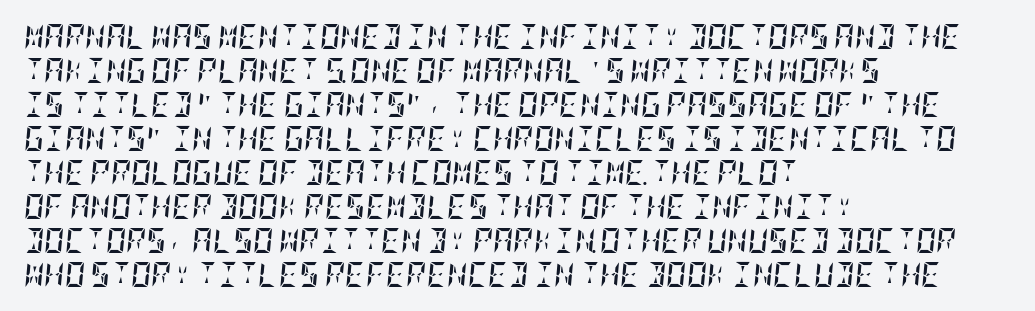
{"italic": "yes", "lean": "right", "slant_degrees": 5, "bold": "yes", "underline": "no", "align": "left", "line_spacing": "normal", "line_spacing_ratio": 1.36, "letter_spacing": "normal", "letter_spacing_em": 0.0, "glyph_px": 25}
